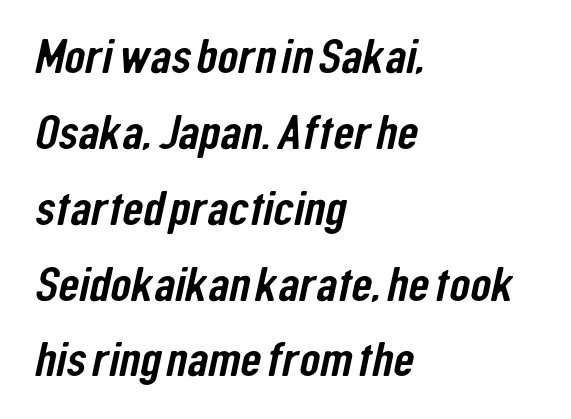
The typeface chosen for these lines omits serifs. Here the designer chose a conventional face with non-uniform glyph widths. The rendering uses a moderate line-height, typical for paragraphs. You could call the tracking neutral — neither tight nor loose. Any mark beneath the type? The region is blank.
